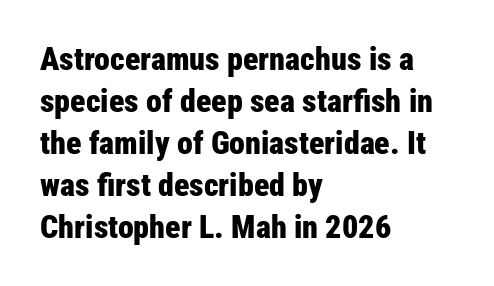
The image shows 32 px bold, condensed sans-serif type, upright; set left-aligned, normal line spacing (1.31x), normal letter spacing, not underlined; low stroke contrast and a medium x-height.
